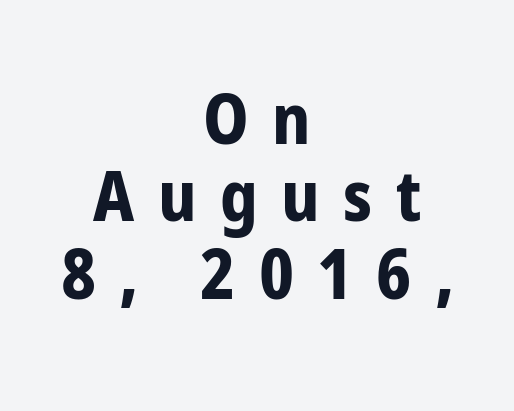
Reading down the block, each line starts at a different indent, mirrored at its end. Descenders are the only things crossing below the line. Compared with an ordinary text face, these strokes are far heavier — a full bold. Each new line begins almost immediately beneath the previous one.
